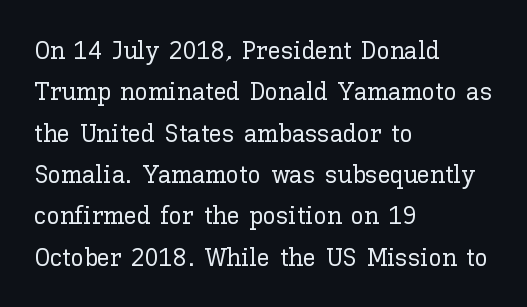
Honestly, there is no underline to notice here at all. Nothing unusual about the tracking: characters are spaced as the font intends. These lines stack with their left ends in a neat column. Posture: vertical. Normally led — the rows are evenly, conventionally spaced.
